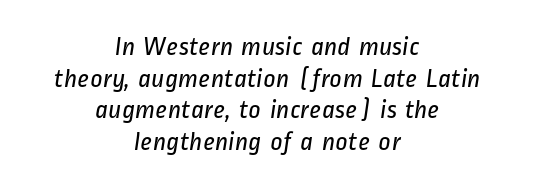
The image shows 27 px text type; set centered, line spacing 1.17x, normal letter spacing, not underlined.
